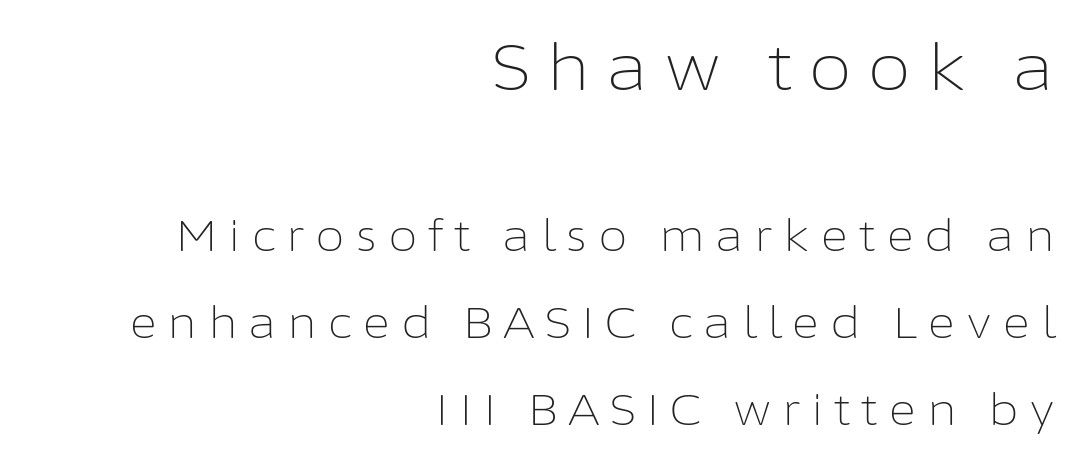
What's the leading like? Stretched, with rows far apart. Serifs: no, the terminals of the letterforms are clean. The setting favours the right margin, as signatures and pull-quotes sometimes do. The initial chunk of copy outweighs the following chunk in type size. On a weight scale, this lands at 450 or below.
